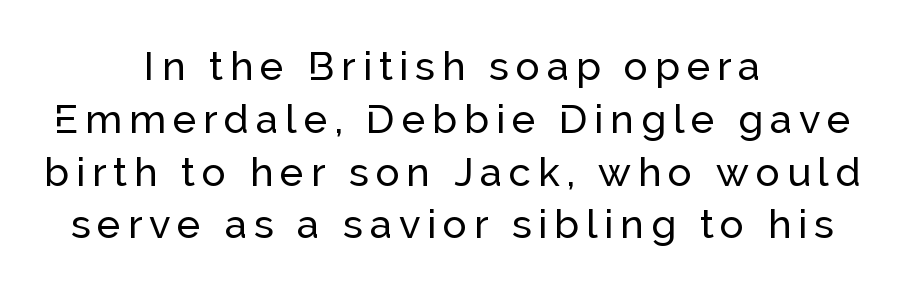
A typesetter would call this proportional, since set widths differ per character. No italicization has been applied; the sample stays upright. Classification — sans serif. Underlining? Definitely not there.
